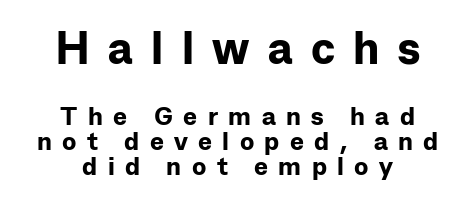
The image shows 46 px bold sans-serif type, upright; set centered, tight line spacing (0.96x), unusually wide letter spacing (+0.4 em), not underlined; the first (top) block is 1.77x larger; low stroke contrast and a medium x-height.
